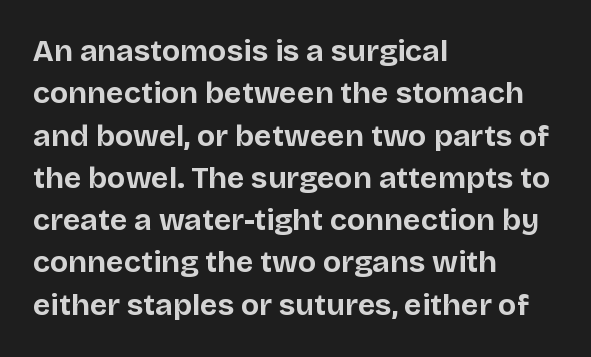
{"serif": "no", "italic": "no", "bold": "yes", "weight": "bold", "width": "normal", "stroke_contrast": "low", "x_height": "large", "monospaced": "no", "underline": "no", "align": "left", "line_spacing": "normal", "line_spacing_ratio": 1.41, "letter_spacing": "normal", "letter_spacing_em": 0.0, "glyph_px": 30}
